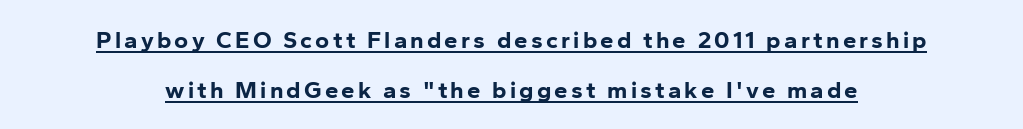
Somebody hit Ctrl+U on this one — the words are underlined. Heft: maximum for text — a bold. Loosely led — the rows are spread out. This is the regular roman posture of the typeface.
